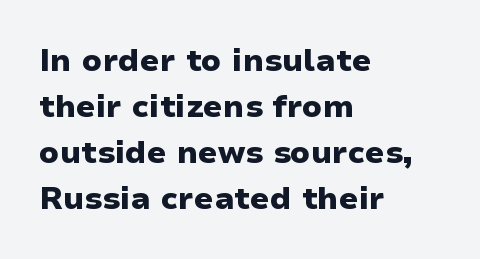
Q: Is the text bold? A: Yes.
Q: Is the text italic (slanted)? A: No, it is upright.
Q: Is the typeface a serif or a sans-serif typeface? A: Sans-serif.
Q: Is the text underlined? A: No.
Q: How is the paragraph aligned? A: Left-aligned.
Q: Is the spacing between letters normal or unusually wide? A: Normal.
Q: Is the spacing between lines tight, normal or loose? A: Normal.
Q: Width (condensed, normal, or wide)? A: Wide.
Q: Stroke contrast? A: Low.
Q: x-height? A: Medium.
Q: Monospaced? A: No.
